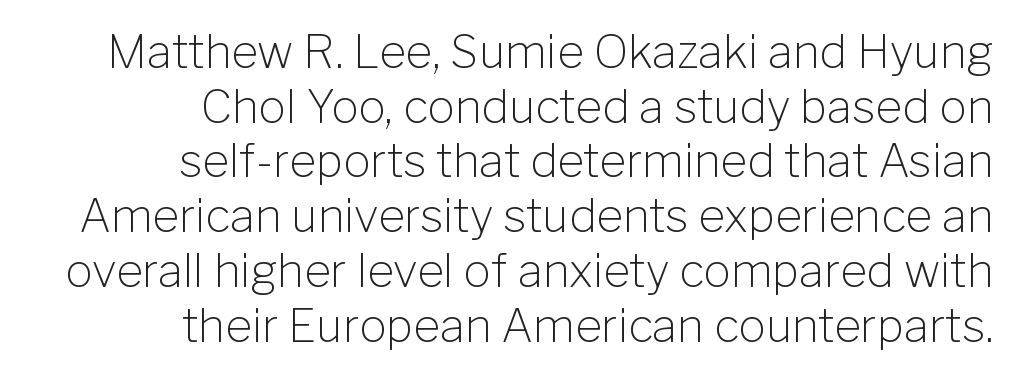
Check the space under the baseline: it is left empty. Style check: upright. No chunkiness to these letters — they're not bold. The ragged edge is on the left, which tells us the setting is flush right. The rendering shows plain stroke endings on the letterforms — a sans-serif design. Here the designer chose a conventional face with non-uniform glyph widths.
